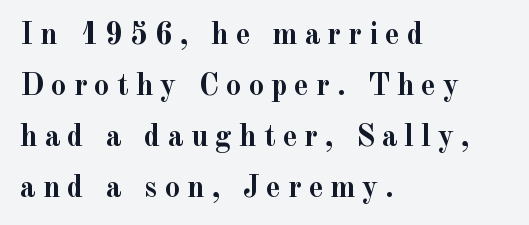
Q: Is the text bold? A: Yes.
Q: Is the text italic (slanted)? A: No, it is upright.
Q: Is the typeface a serif or a sans-serif typeface? A: Serif.
Q: Is the text underlined? A: No.
Q: How is the paragraph aligned? A: Left-aligned.
Q: Is the spacing between letters normal or unusually wide? A: Unusually wide.
Q: Is the spacing between lines tight, normal or loose? A: Normal.
Q: Width (condensed, normal, or wide)? A: Normal.
Q: x-height? A: Small.
Q: Monospaced? A: No.
